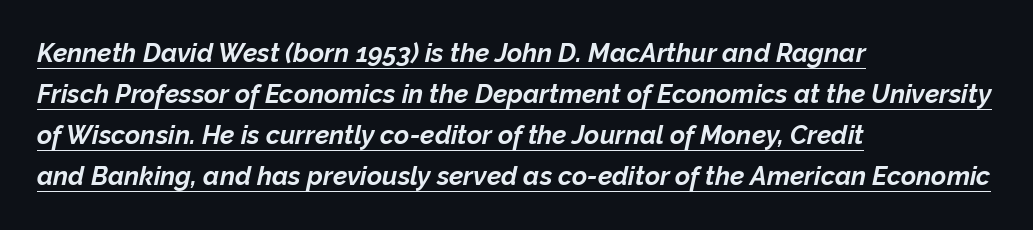
The image shows 26 px bold type, italic (leaning right); set left-aligned, normal line spacing (1.58x), normal letter spacing, underlined.
